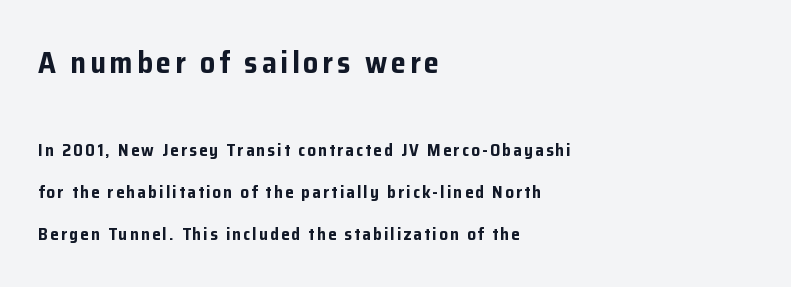
The image shows 30 px bold sans-serif type, upright; set left-aligned, loose line spacing (2.47x), not underlined; the first (top) block is 1.76x larger; low stroke contrast and a medium x-height.
